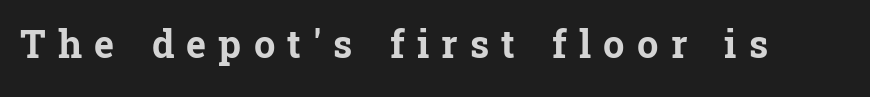
{"serif": "yes", "italic": "no", "bold": "yes", "weight": "bold", "width": "normal", "stroke_contrast": "low", "x_height": "medium", "monospaced": "no", "underline": "no", "letter_spacing": "wide", "letter_spacing_em": 0.32, "glyph_px": 38}
